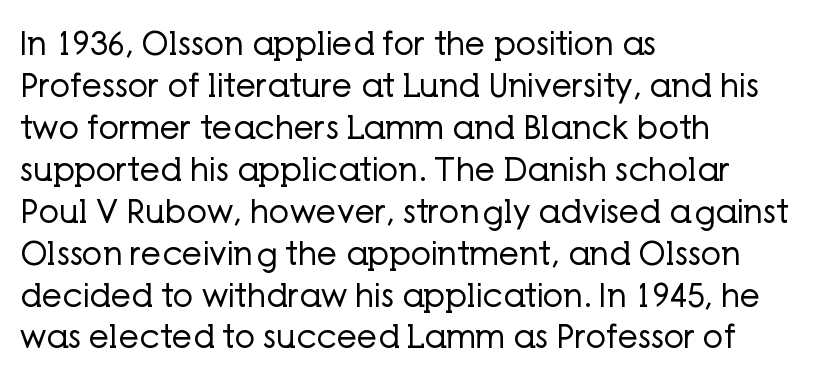
{"serif": "no", "italic": "no", "bold": "no", "weight": "regular", "width": "normal", "stroke_contrast": "low", "x_height": "medium", "monospaced": "no", "underline": "no", "align": "left", "line_spacing": "normal", "line_spacing_ratio": 1.31, "letter_spacing": "normal", "letter_spacing_em": 0.0, "glyph_px": 32}
